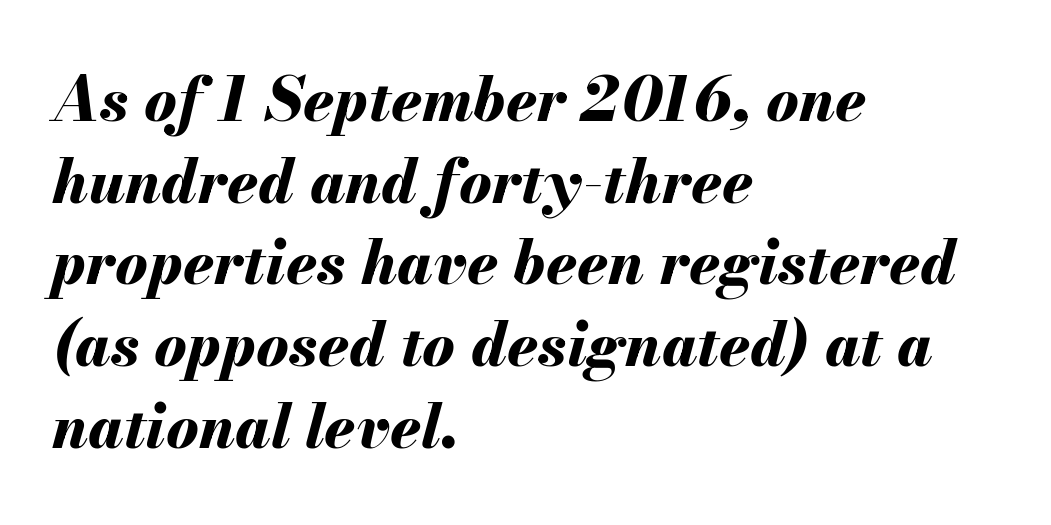
The image shows 61 px bold type, italic (leaning right); set left-aligned, normal line spacing (1.34x), normal letter spacing, not underlined; medium stroke contrast and a small x-height.
